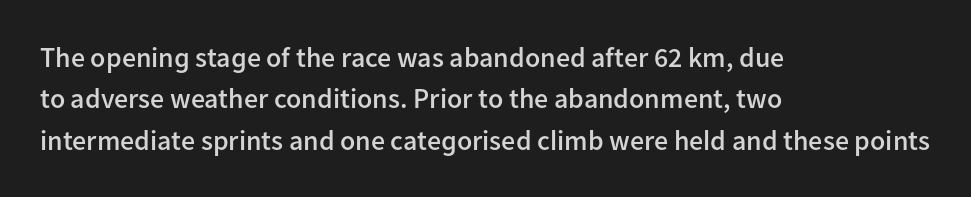
{"serif": "no", "italic": "no", "bold": "semi", "weight": "semibold", "width": "normal", "stroke_contrast": "low", "x_height": "medium", "monospaced": "no", "underline": "no", "align": "left", "line_spacing": "normal", "line_spacing_ratio": 1.48, "letter_spacing": "normal", "letter_spacing_em": 0.0, "glyph_px": 28}
